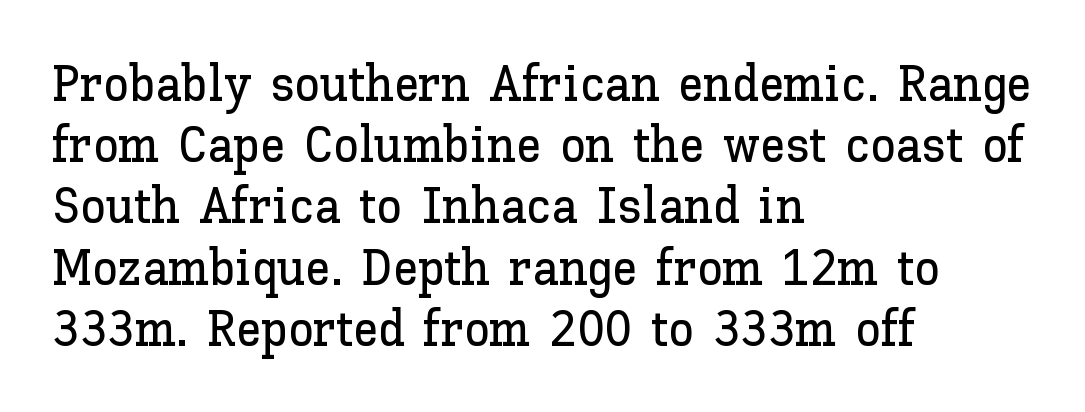
Q: Is the text italic (slanted)? A: No, it is upright.
Q: Is the text underlined? A: No.
Q: How is the paragraph aligned? A: Left-aligned.
Q: Is the spacing between letters normal or unusually wide? A: Normal.
Q: Width (condensed, normal, or wide)? A: Normal.
Q: Stroke contrast? A: Low.
Q: x-height? A: Medium.
Q: Monospaced? A: No.
